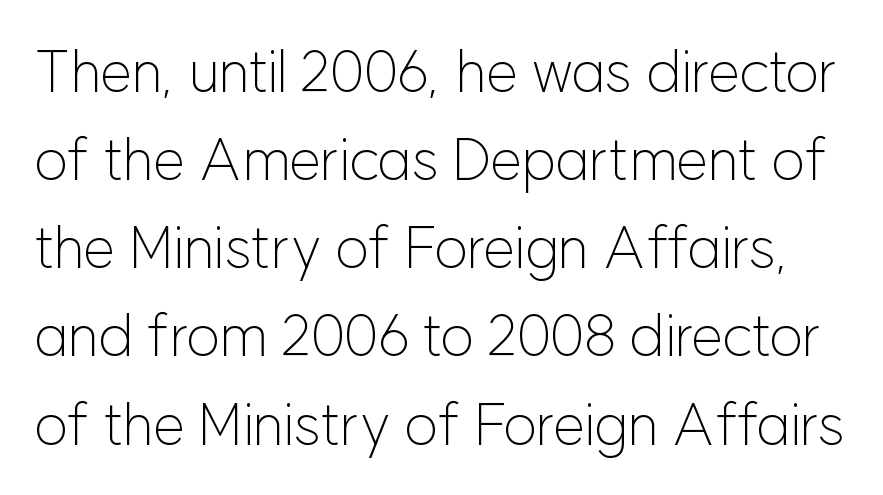
Q: Is the text bold? A: No.
Q: Is the text italic (slanted)? A: No, it is upright.
Q: Is the typeface a serif or a sans-serif typeface? A: Sans-serif.
Q: Is the text underlined? A: No.
Q: Is the spacing between letters normal or unusually wide? A: Normal.
Q: Is the spacing between lines tight, normal or loose? A: Normal.
Q: Width (condensed, normal, or wide)? A: Normal.
Q: Stroke contrast? A: Low.
Q: x-height? A: Medium.
Q: Monospaced? A: No.
